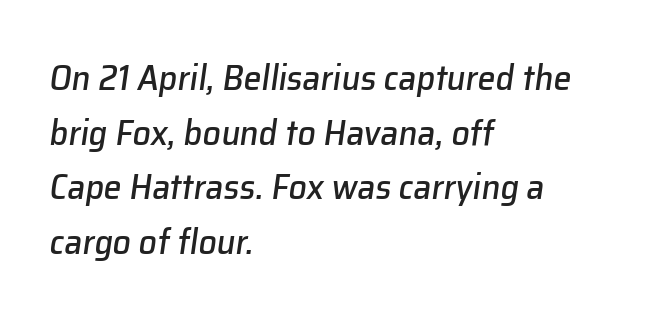
Evenly set lines give the paragraph a standard silhouette. Inter-character spacing is left at the font's built-in metrics. Caption: multi-line text, flush left, ragged right. Note the varied advance widths — an 'i' is clearly narrower than an 'm'. Beneath every word, the page is bare. Designer's note — italics engaged.
